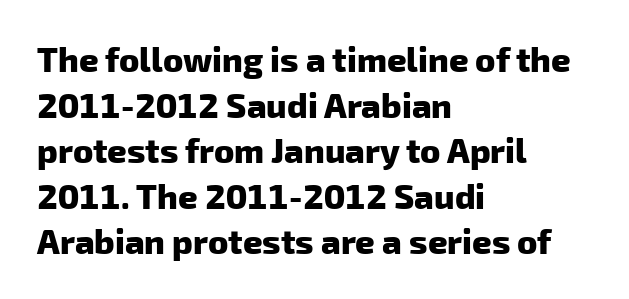
The image shows 34 px heavy sans-serif type; set left-aligned, normal line spacing (1.34x), normal letter spacing, not underlined; low stroke contrast and a medium x-height.
